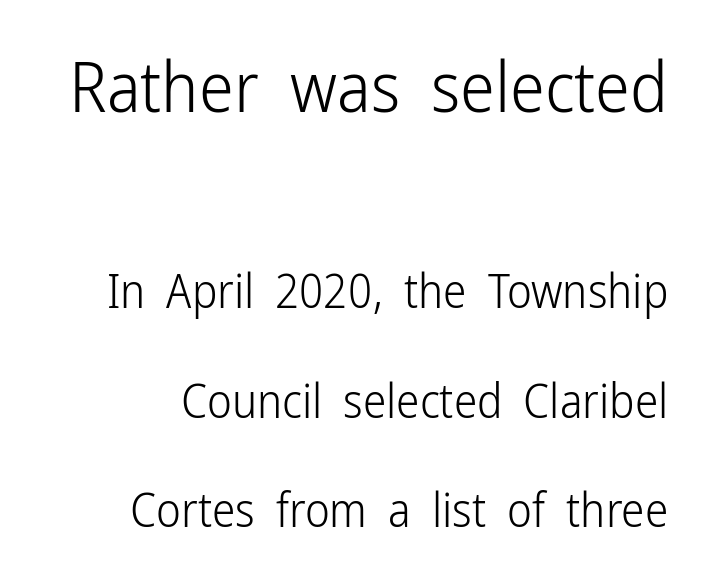
The image shows 70 px light, condensed sans-serif type, upright; set loose line spacing (2.33x), normal letter spacing, not underlined; the first (top) block is 1.49x larger; low stroke contrast and a medium x-height.
